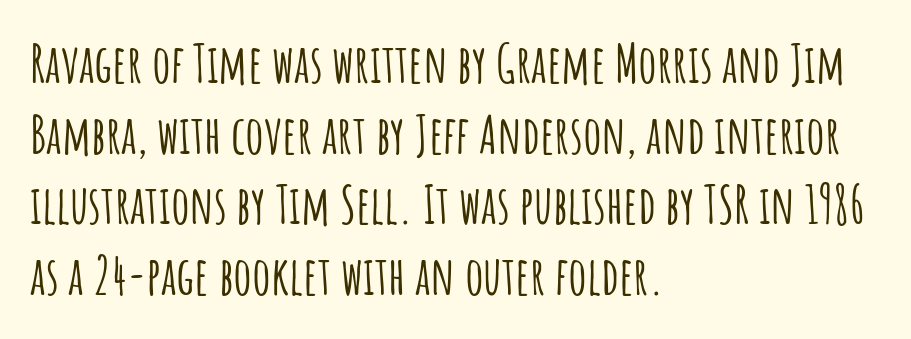
Q: Is the text italic (slanted)? A: No, it is upright.
Q: Is the typeface a serif or a sans-serif typeface? A: Sans-serif.
Q: Is the text underlined? A: No.
Q: How is the paragraph aligned? A: Left-aligned.
Q: Is the spacing between letters normal or unusually wide? A: Normal.
Q: Is the spacing between lines tight, normal or loose? A: Normal.
Q: Width (condensed, normal, or wide)? A: Condensed.
Q: Stroke contrast? A: Low.
Q: x-height? A: Large.
Q: Monospaced? A: No.
